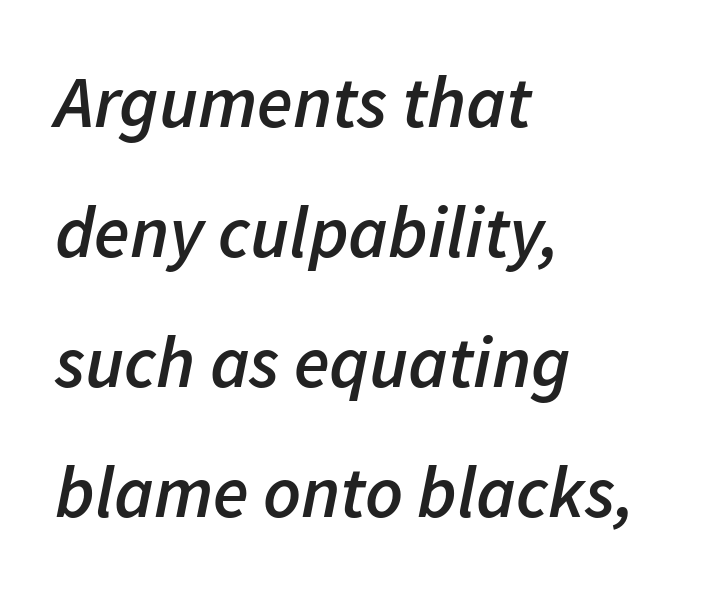
The image shows 73 px semibold type, italic (leaning right); set left-aligned, line spacing 1.78x, normal letter spacing, not underlined; low stroke contrast and a medium x-height.
